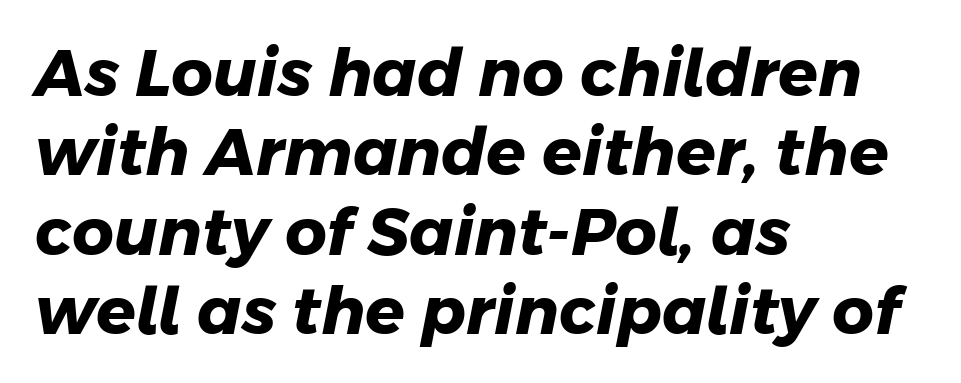
Caption: bold face, heavy strokes. Is the letter spacing exaggerated? No — it looks like the ordinary default. Do the characters align in a grid? No, the font is proportional. The lines in this sample share a left origin and differ only in where they stop. I'd call this a sans setting — the letters go barefoot. Check the space under the baseline: it is left empty.
